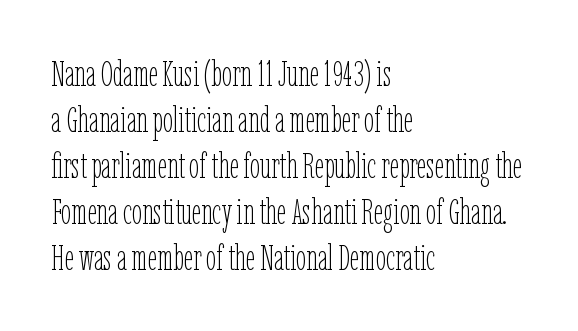
Q: Is the text bold? A: No.
Q: Is the text italic (slanted)? A: No, it is upright.
Q: Is the text underlined? A: No.
Q: How is the paragraph aligned? A: Left-aligned.
Q: Is the spacing between letters normal or unusually wide? A: Normal.
Q: Is the spacing between lines tight, normal or loose? A: Normal.
Q: Width (condensed, normal, or wide)? A: Condensed.
Q: Stroke contrast? A: Low.
Q: x-height? A: Medium.
Q: Monospaced? A: No.
